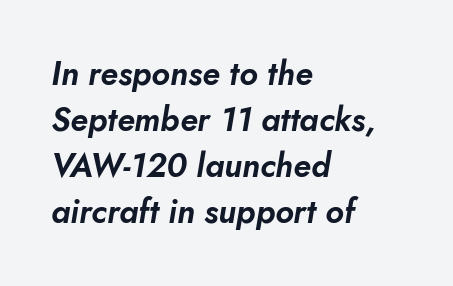
Each row of text sits above clean, open space. The ragged edge is on the right, which tells us the setting is flush left. An italicized treatment has been applied to the whole sample. These lines sit exactly where default settings would place them. Think of a printed novel: that variable character pitch is what you see here.
